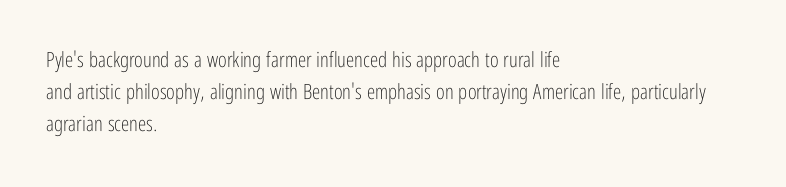
Q: Is the text bold? A: No.
Q: Is the text italic (slanted)? A: No, it is upright.
Q: Is the text underlined? A: No.
Q: How is the paragraph aligned? A: Left-aligned.
Q: Is the spacing between letters normal or unusually wide? A: Normal.
Q: Is the spacing between lines tight, normal or loose? A: Normal.
